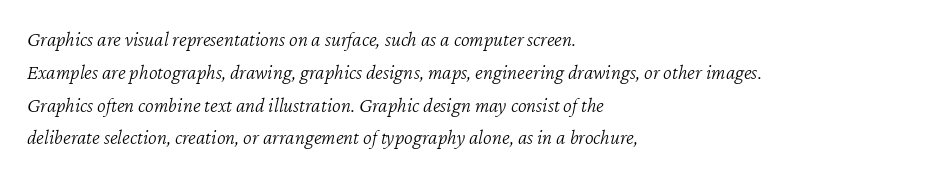
{"italic": "yes", "lean": "right", "slant_degrees": 12, "bold": "no", "underline": "no", "align": "left", "line_spacing": "normal", "line_spacing_ratio": 1.56, "letter_spacing": "normal", "letter_spacing_em": 0.0, "glyph_px": 21}
